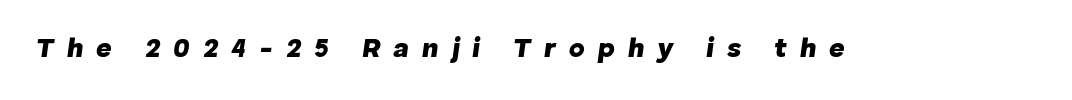
Q: Is the text bold? A: Yes.
Q: Is the text italic (slanted)? A: Yes, it leans right by about 8 degrees.
Q: Is the text underlined? A: No.
Q: Is the spacing between letters normal or unusually wide? A: Unusually wide.
